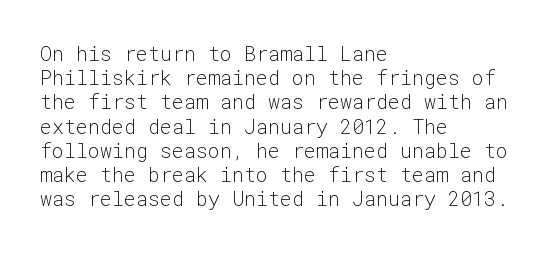
The image shows 20 px text type, upright; set left-aligned, line spacing 1.21x, normal letter spacing, not underlined.
